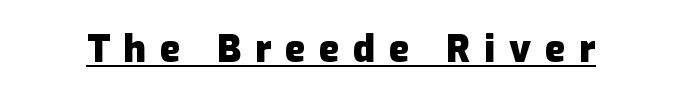
Q: Is the text bold? A: Yes.
Q: Is the text italic (slanted)? A: No, it is upright.
Q: Is the typeface a serif or a sans-serif typeface? A: Sans-serif.
Q: Is the text underlined? A: Yes.
Q: Is the spacing between letters normal or unusually wide? A: Unusually wide.
Q: Width (condensed, normal, or wide)? A: Normal.
Q: Stroke contrast? A: Low.
Q: x-height? A: Medium.
Q: Monospaced? A: No.
